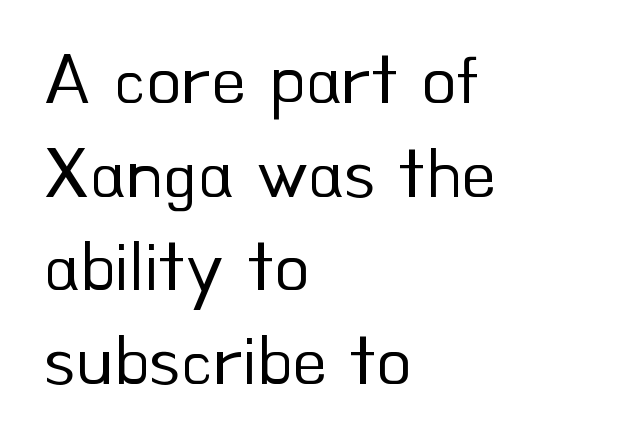
Q: Is the text bold? A: No.
Q: Is the text italic (slanted)? A: No, it is upright.
Q: Is the typeface a serif or a sans-serif typeface? A: Sans-serif.
Q: Is the text underlined? A: No.
Q: How is the paragraph aligned? A: Left-aligned.
Q: Is the spacing between letters normal or unusually wide? A: Normal.
Q: Is the spacing between lines tight, normal or loose? A: Normal.
Q: Width (condensed, normal, or wide)? A: Normal.
Q: Stroke contrast? A: Low.
Q: x-height? A: Small.
Q: Monospaced? A: No.
